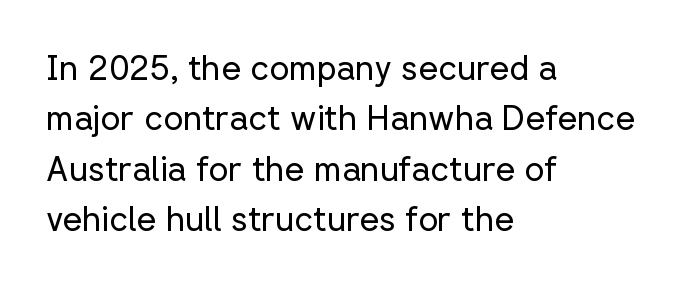
{"serif": "no", "italic": "no", "bold": "no", "weight": "regular", "width": "normal", "stroke_contrast": "low", "x_height": "medium", "monospaced": "no", "underline": "no", "align": "left", "line_spacing": "normal", "line_spacing_ratio": 1.48, "letter_spacing": "normal", "letter_spacing_em": 0.0, "glyph_px": 34}
